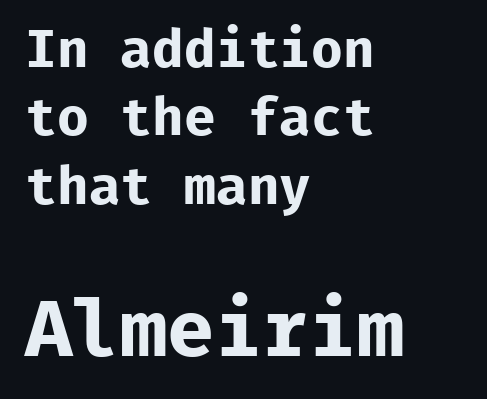
Q: Is the text bold? A: Yes.
Q: Is the text italic (slanted)? A: No, it is upright.
Q: Is the typeface a serif or a sans-serif typeface? A: Sans-serif.
Q: Is the text underlined? A: No.
Q: How is the paragraph aligned? A: Left-aligned.
Q: Is the spacing between letters normal or unusually wide? A: Normal.
Q: Is the spacing between lines tight, normal or loose? A: Normal.
Q: Which block of text is set in a larger size, the first (top) or the second (bottom)? A: The second (bottom) one.
Q: Width (condensed, normal, or wide)? A: Normal.
Q: Stroke contrast? A: Low.
Q: x-height? A: Medium.
Q: Monospaced? A: Yes.
